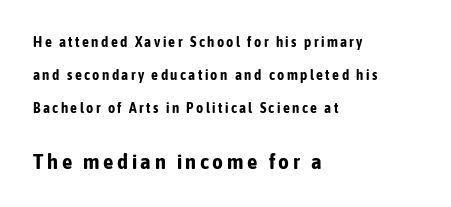
Q: Is the text bold? A: Yes.
Q: Is the text italic (slanted)? A: No, it is upright.
Q: Is the text underlined? A: No.
Q: How is the paragraph aligned? A: Left-aligned.
Q: Is the spacing between lines tight, normal or loose? A: Loose.
Q: Which block of text is set in a larger size, the first (top) or the second (bottom)? A: The second (bottom) one.
